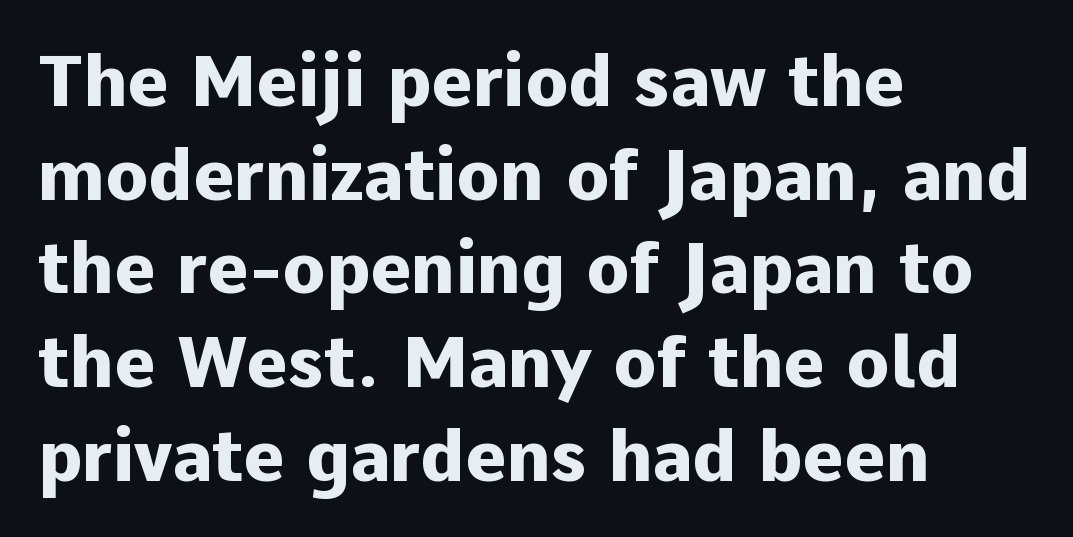
{"serif": "no", "italic": "no", "bold": "yes", "weight": "heavy", "width": "normal", "stroke_contrast": "low", "x_height": "medium", "monospaced": "no", "underline": "no", "align": "left", "line_spacing": "normal", "line_spacing_ratio": 1.32, "letter_spacing": "normal", "letter_spacing_em": 0.0, "glyph_px": 71}
